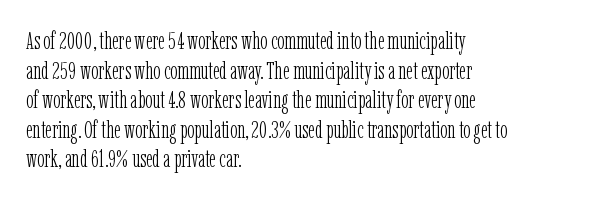
{"italic": "no", "bold": "no", "underline": "no", "align": "left", "line_spacing_ratio": 1.23, "letter_spacing": "normal", "letter_spacing_em": 0.0, "glyph_px": 24}
